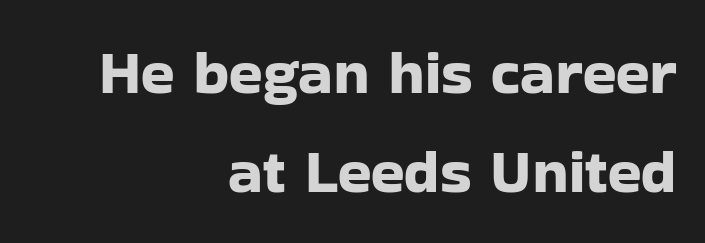
This block has exactly the height ordinary leading produces. Do the letters lean? They stand straight. Honestly, there is no underline to notice here at all. Each line ends at the same right margin while the left side varies.
